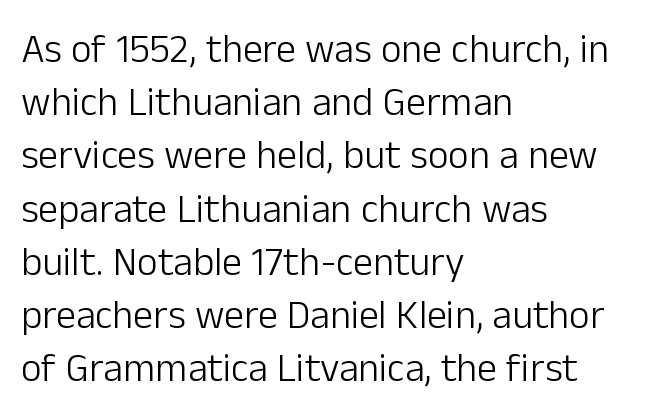
The image shows 40 px light sans-serif type, upright; set left-aligned, normal line spacing (1.33x), normal letter spacing, not underlined; low stroke contrast and a medium x-height.
